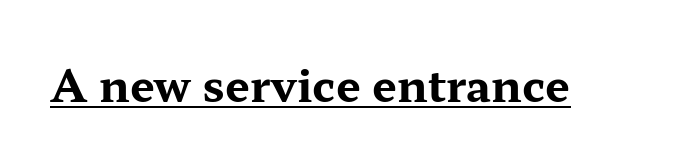
Posture: straight, roman, zero tilt. Each word holds together tightly as a unit, with standard inter-letter gaps. This sample uses a serif face. These lines are rendered in a variable-pitch font.
